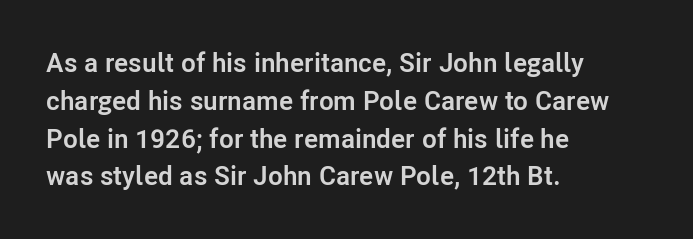
Q: Is the text bold? A: Yes.
Q: Is the text italic (slanted)? A: No, it is upright.
Q: Is the text underlined? A: No.
Q: How is the paragraph aligned? A: Left-aligned.
Q: Is the spacing between letters normal or unusually wide? A: Normal.
Q: Is the spacing between lines tight, normal or loose? A: Normal.
